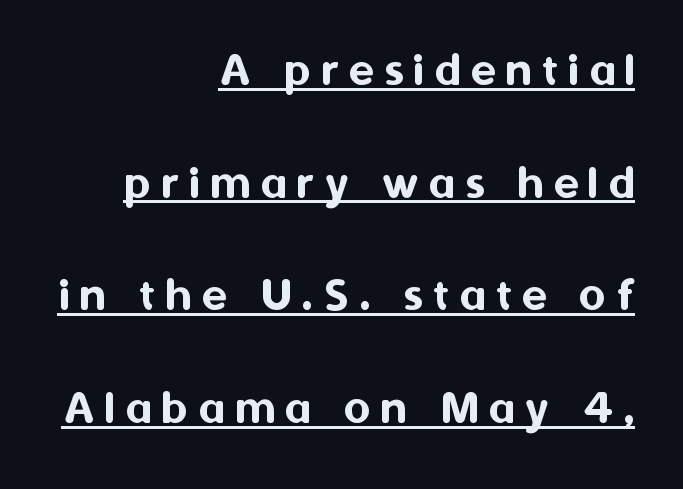
The letterforms stand isolated, each surrounded by extra space. Looks like someone drew a line under every word here. Every stem runs plumb, perpendicular to the baseline. Nothing sits at the stroke ends, so this counts as sans-serif. Regarding leading, the lines here are spaced well apart. The rendering uses natural spacing where letterforms have individual widths.
